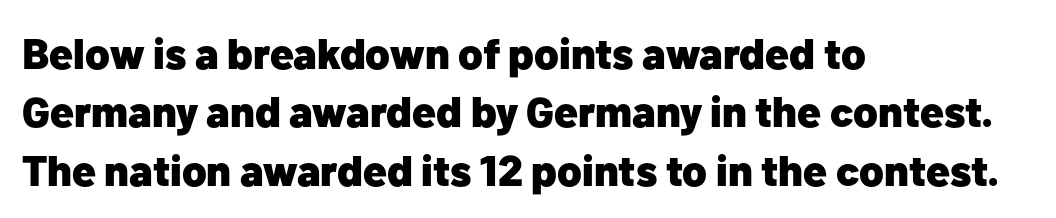
Do the characters align in a grid? No, the font is proportional. I'd describe the lettering as bold — thick and assertive. Rule under the text: the space is simply empty. The letters carry no serifs — their stems end cleanly without finishing strokes.
